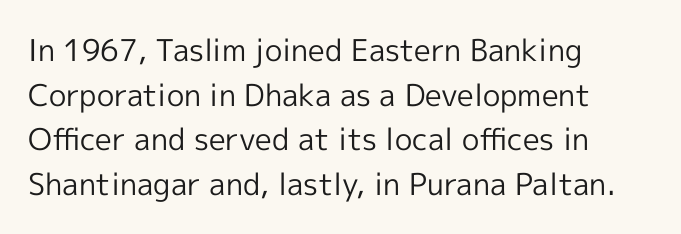
{"serif": "no", "italic": "no", "bold": "no", "weight": "regular", "width": "normal", "x_height": "medium", "monospaced": "no", "underline": "no", "align": "left", "line_spacing": "normal", "line_spacing_ratio": 1.49, "letter_spacing": "normal", "letter_spacing_em": 0.0, "glyph_px": 30}
